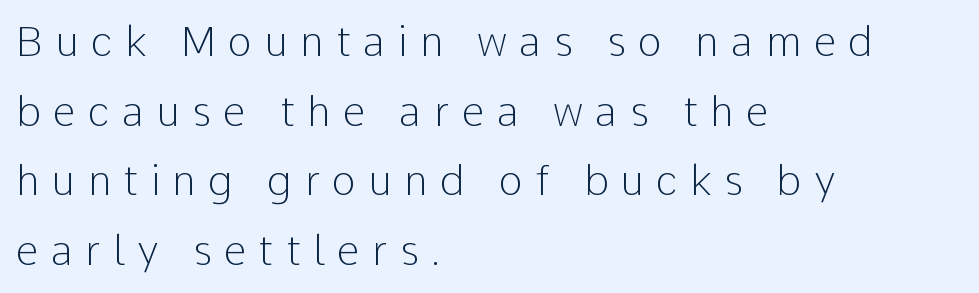
{"serif": "no", "italic": "no", "bold": "no", "weight": "light", "width": "normal", "stroke_contrast": "low", "x_height": "medium", "monospaced": "no", "underline": "no", "align": "left", "line_spacing": "normal", "line_spacing_ratio": 1.7, "letter_spacing": "wide", "letter_spacing_em": 0.3, "glyph_px": 41}
